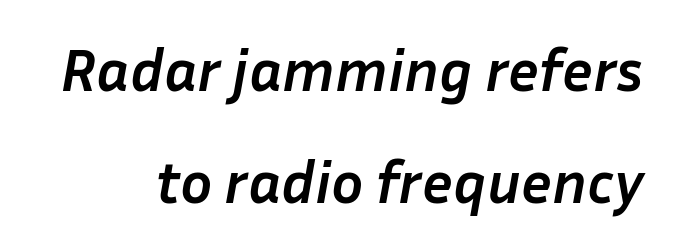
Q: Is the text bold? A: Yes.
Q: Is the text italic (slanted)? A: Yes, it leans right by about 10 degrees.
Q: Is the text underlined? A: No.
Q: Is the spacing between letters normal or unusually wide? A: Normal.
Q: Width (condensed, normal, or wide)? A: Normal.
Q: Stroke contrast? A: Low.
Q: x-height? A: Medium.
Q: Monospaced? A: No.
